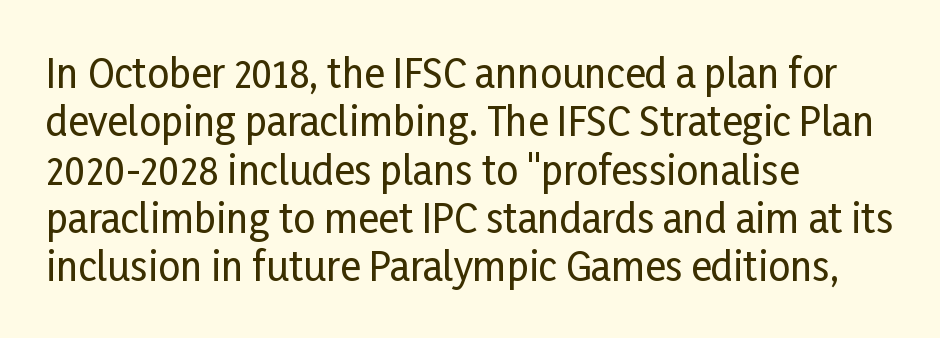
The image shows 39 px condensed sans-serif type, upright; set left-aligned, line spacing 1.24x, normal letter spacing, not underlined; low stroke contrast and a medium x-height.
